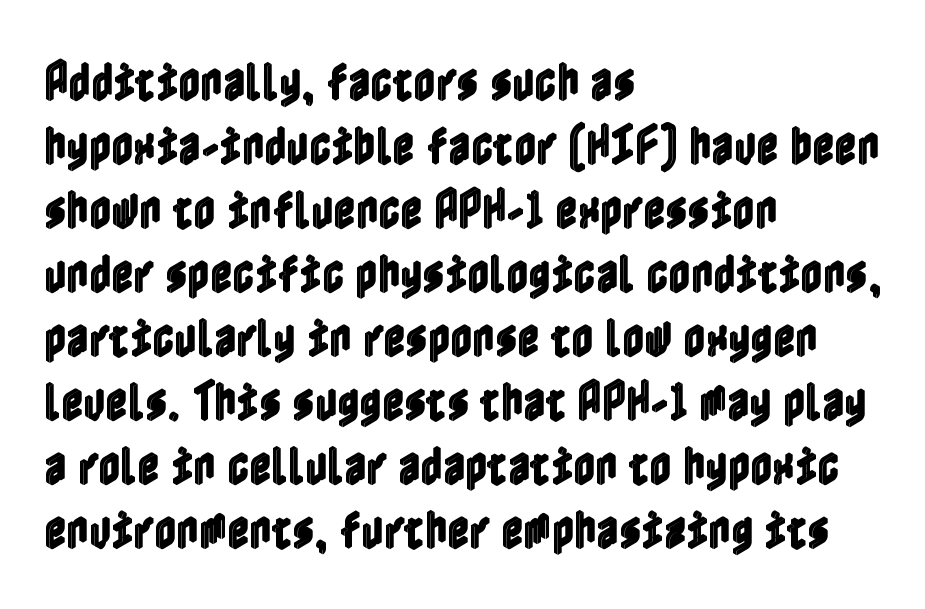
Q: Is the text italic (slanted)? A: No, it is upright.
Q: Is the text underlined? A: No.
Q: How is the paragraph aligned? A: Left-aligned.
Q: Is the spacing between letters normal or unusually wide? A: Normal.
Q: Is the spacing between lines tight, normal or loose? A: Normal.
Q: Width (condensed, normal, or wide)? A: Condensed.
Q: x-height? A: Medium.
